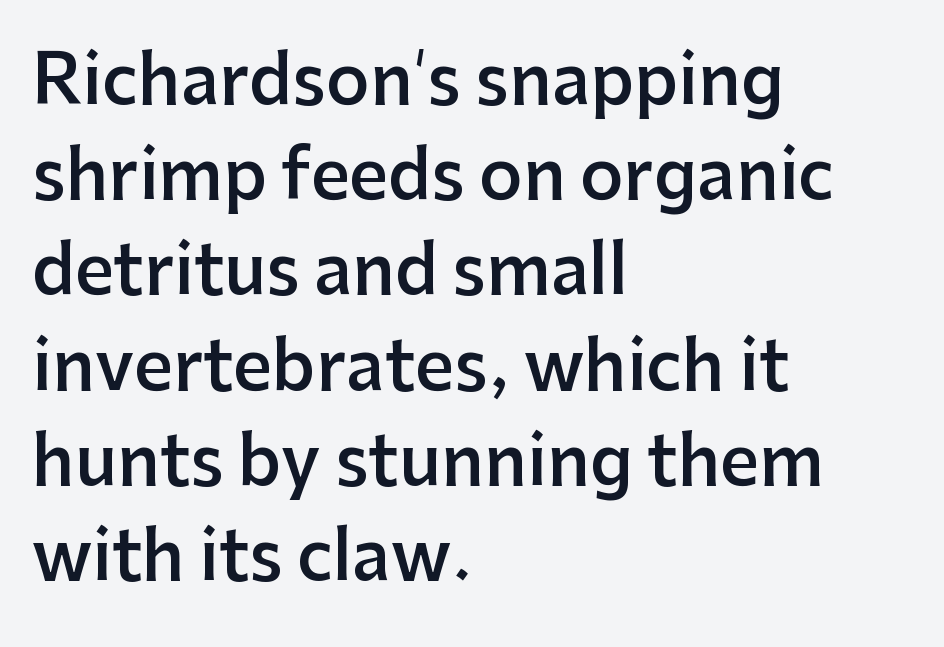
The image shows 68 px semibold sans-serif type, upright; set left-aligned, normal line spacing (1.4x), normal letter spacing, not underlined; low stroke contrast and a medium x-height.
